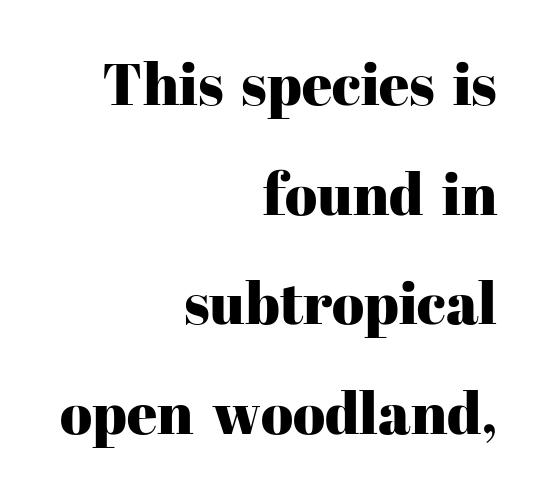
The image shows 59 px serif type, upright; set right-aligned, line spacing 1.86x, normal letter spacing, not underlined; high stroke contrast and a medium x-height.
